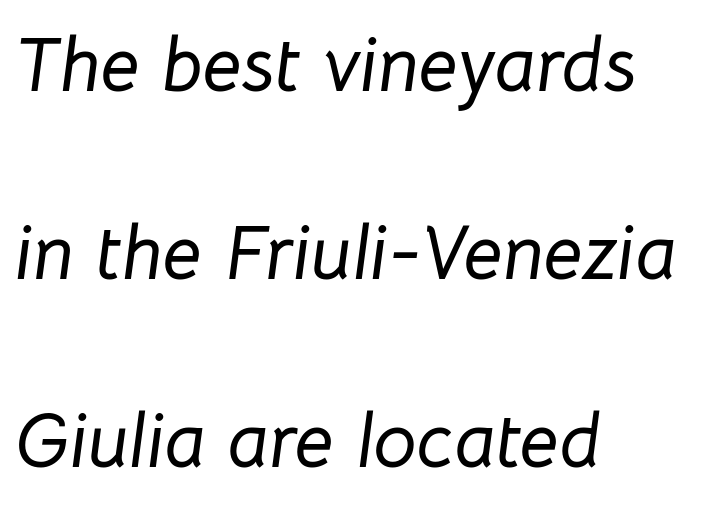
Q: Is the text italic (slanted)? A: Yes, it leans right by about 8 degrees.
Q: Is the text underlined? A: No.
Q: How is the paragraph aligned? A: Left-aligned.
Q: Is the spacing between letters normal or unusually wide? A: Normal.
Q: Is the spacing between lines tight, normal or loose? A: Loose.
Q: Width (condensed, normal, or wide)? A: Normal.
Q: Stroke contrast? A: Low.
Q: x-height? A: Medium.
Q: Monospaced? A: No.
